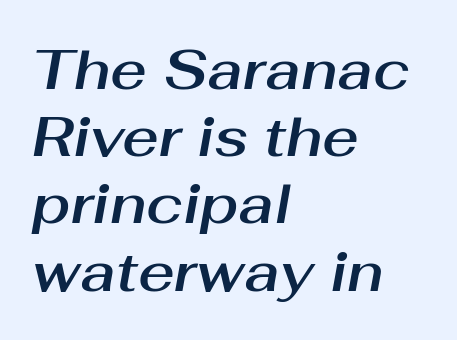
Q: Is the text italic (slanted)? A: Yes, it leans right by about 10 degrees.
Q: Is the text underlined? A: No.
Q: How is the paragraph aligned? A: Left-aligned.
Q: Is the spacing between letters normal or unusually wide? A: Normal.
Q: Width (condensed, normal, or wide)? A: Normal.
Q: Stroke contrast? A: Medium.
Q: x-height? A: Medium.
Q: Monospaced? A: No.
